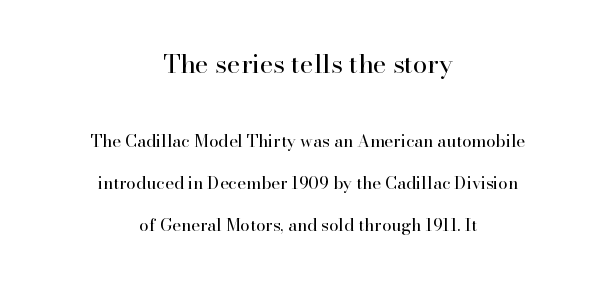
Observe the ordinary spacing: letters are neighbours, not strangers. Typesetter's note — upper block bumped up in size, lower block left smaller. Is the block centered? Yes — each line is placed symmetrically about the middle. Unlike italic type, these characters show no tilt at all. The area under the type is left untouched. Compared with a typical body face, this is equally light or lighter still.
